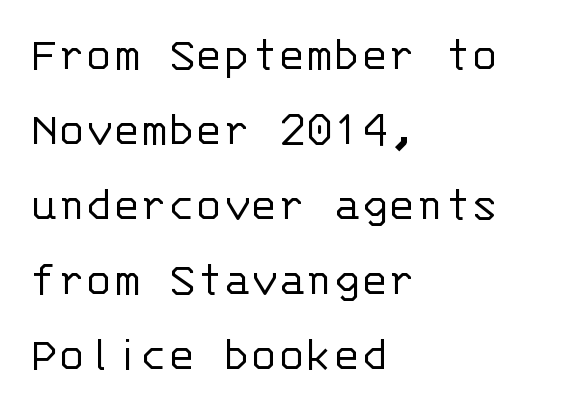
Glance below the letters and you will spot only blank space. Look at the bottom of the vertical strokes: they stop flat, with no serifs. Words appear dense and cohesive because spacing is normal. Where is the straight margin? On the left.
